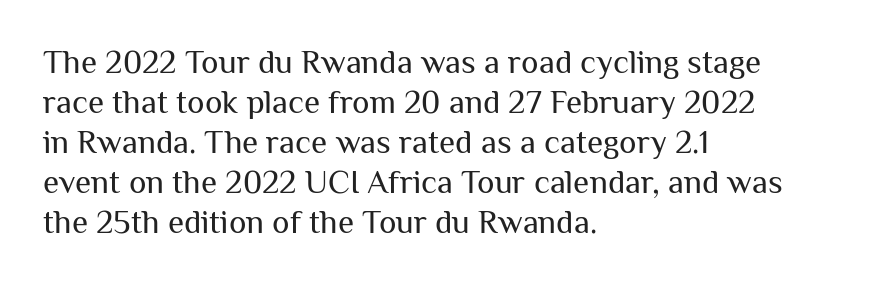
{"serif": "no", "italic": "no", "bold": "no", "weight": "regular", "width": "normal", "stroke_contrast": "medium", "x_height": "medium", "monospaced": "no", "underline": "no", "align": "left", "line_spacing_ratio": 1.21, "letter_spacing": "normal", "letter_spacing_em": 0.0, "glyph_px": 33}
